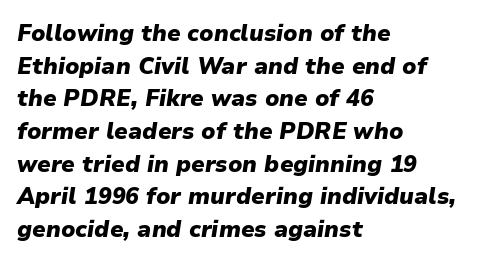
{"italic": "yes", "lean": "right", "slant_degrees": 9, "bold": "yes", "underline": "no", "align": "left", "line_spacing": "normal", "line_spacing_ratio": 1.42, "letter_spacing": "normal", "letter_spacing_em": 0.0, "glyph_px": 23}
